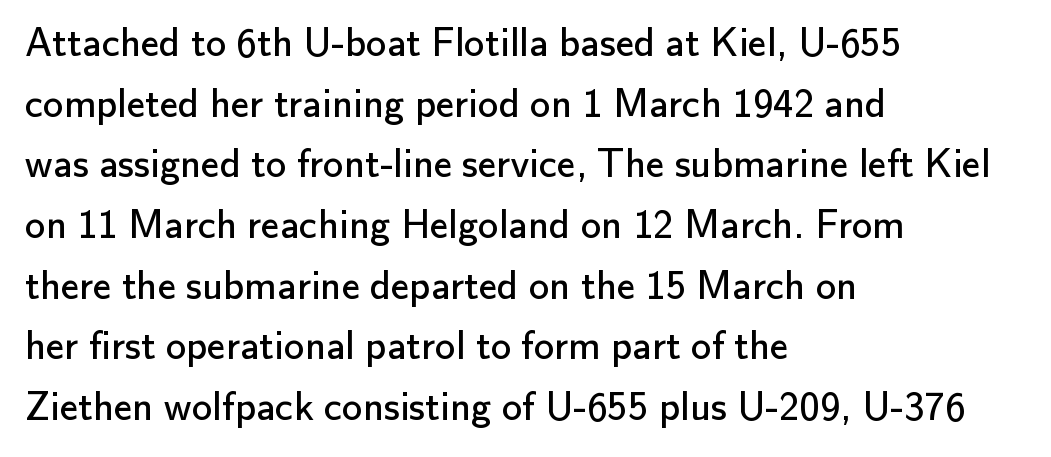
The image shows 41 px regular-weight sans-serif type, upright; set left-aligned, normal line spacing (1.48x), normal letter spacing, not underlined; low stroke contrast and a small x-height.
